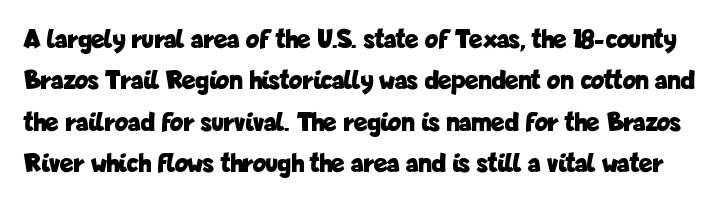
{"serif": "no", "italic": "no", "bold": "yes", "weight": "bold", "width": "condensed", "stroke_contrast": "low", "x_height": "medium", "monospaced": "no", "underline": "no", "line_spacing": "normal", "line_spacing_ratio": 1.48, "letter_spacing": "normal", "letter_spacing_em": 0.0, "glyph_px": 28}
